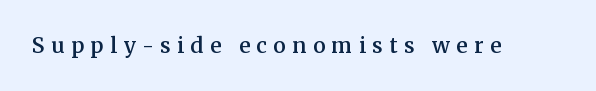
Ascenders rise straight up at ninety degrees. Letter spacing: wide. The glyphs are unaccompanied by any horizontal stroke below them. Firm but not heavy-handed strokes: this text is semibold.
